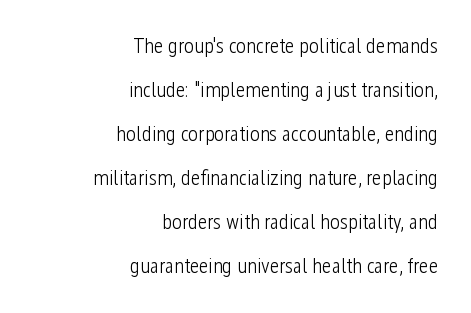
The foot of each line stays bare and open. Unbolded letterforms with no extra heft. Notice the wide empty band between every row — that's loose leading. The line texture is even and compact thanks to regular tracking. The lettering holds an erect, upright posture throughout.
